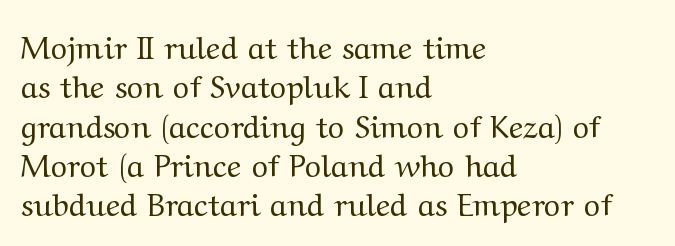
Q: Is the text bold? A: No.
Q: Is the text italic (slanted)? A: No, it is upright.
Q: Is the typeface a serif or a sans-serif typeface? A: Serif.
Q: Is the text underlined? A: No.
Q: How is the paragraph aligned? A: Left-aligned.
Q: Is the spacing between letters normal or unusually wide? A: Normal.
Q: Is the spacing between lines tight, normal or loose? A: Normal.
Q: Width (condensed, normal, or wide)? A: Wide.
Q: Stroke contrast? A: Medium.
Q: x-height? A: Medium.
Q: Monospaced? A: No.
